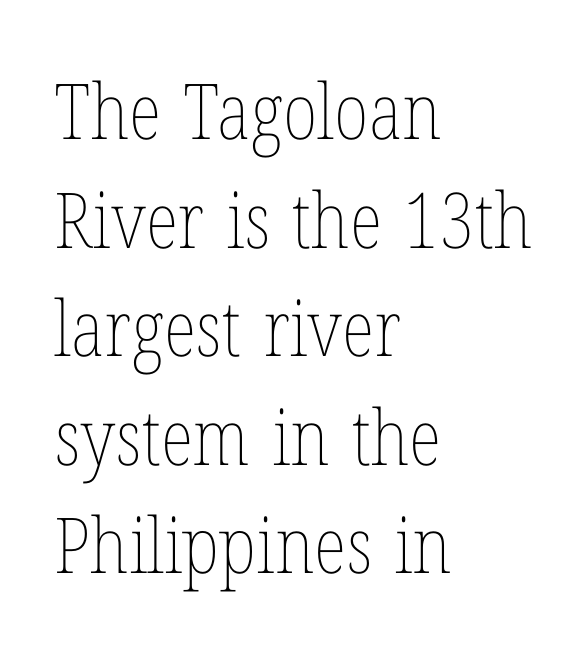
The image shows 77 px thin, condensed type, upright; set left-aligned, normal line spacing (1.41x), normal letter spacing, not underlined; low stroke contrast and a medium x-height.
